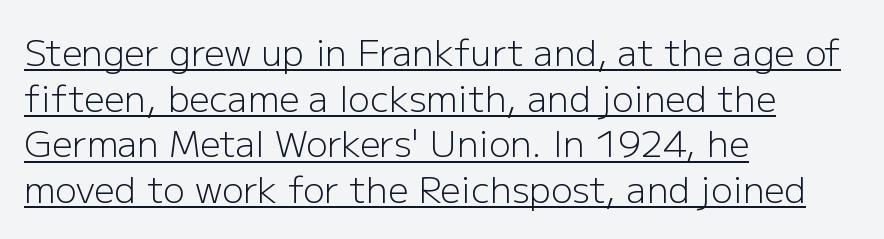
The image shows 36 px light sans-serif type, upright; set left-aligned, normal line spacing (1.27x), normal letter spacing, underlined; low stroke contrast and a medium x-height.
